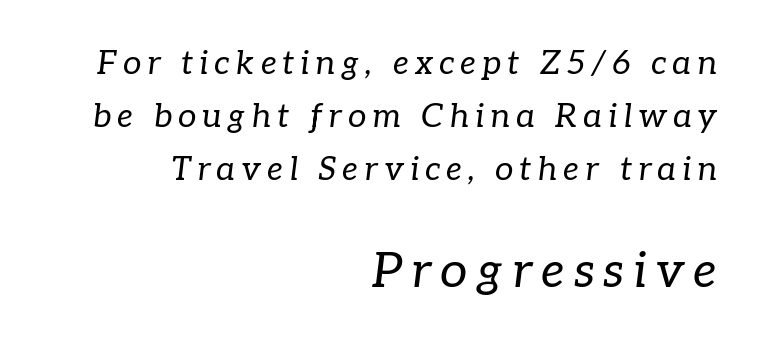
The image shows 49 px regular-weight serif type, italic (leaning right); set right-aligned, normal line spacing (1.6x), not underlined; the second (bottom) block is 1.48x larger; low stroke contrast and a medium x-height.
